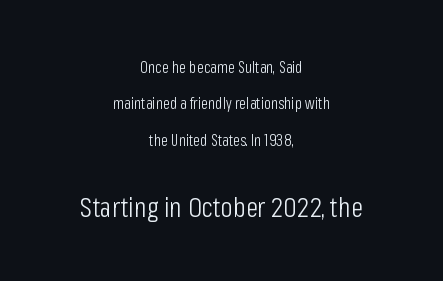
Q: Is the text bold? A: No.
Q: Is the text italic (slanted)? A: No, it is upright.
Q: Is the typeface a serif or a sans-serif typeface? A: Sans-serif.
Q: Is the text underlined? A: No.
Q: How is the paragraph aligned? A: Centered.
Q: Is the spacing between letters normal or unusually wide? A: Normal.
Q: Is the spacing between lines tight, normal or loose? A: Loose.
Q: Which block of text is set in a larger size, the first (top) or the second (bottom)? A: The second (bottom) one.
Q: Width (condensed, normal, or wide)? A: Condensed.
Q: Stroke contrast? A: Low.
Q: x-height? A: Medium.
Q: Monospaced? A: No.
